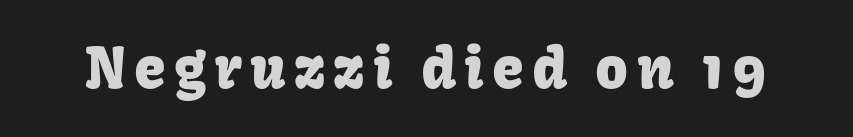
Q: Is the text italic (slanted)? A: No, it is upright.
Q: Is the typeface a serif or a sans-serif typeface? A: Sans-serif.
Q: Is the text underlined? A: No.
Q: Width (condensed, normal, or wide)? A: Normal.
Q: Stroke contrast? A: Low.
Q: x-height? A: Medium.
Q: Monospaced? A: No.
